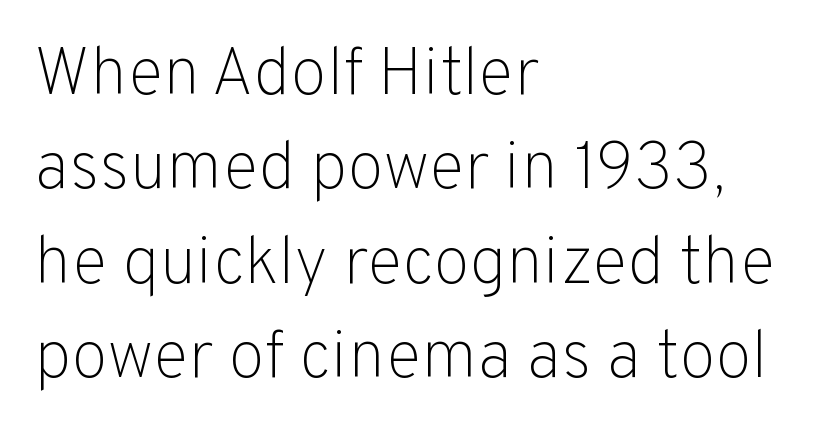
The image shows 67 px light sans-serif type, upright; set left-aligned, normal line spacing (1.41x), normal letter spacing, not underlined; low stroke contrast and a medium x-height.
